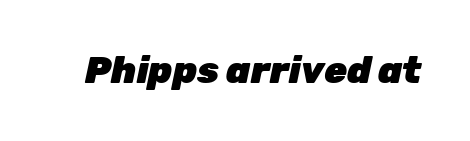
The image shows 37 px heavy type, italic (leaning right); set normal letter spacing, not underlined; low stroke contrast and a medium x-height.
